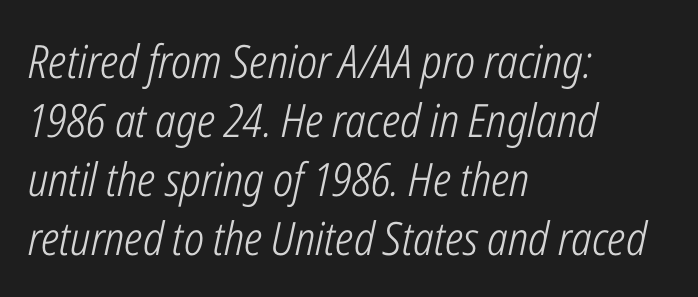
The letters advance in unequal steps, a hallmark of proportional type. These lines stack with their left ends in a neat column. The specimen reads as italic at a glance. The line-height multiplier appears to be the usual default.
